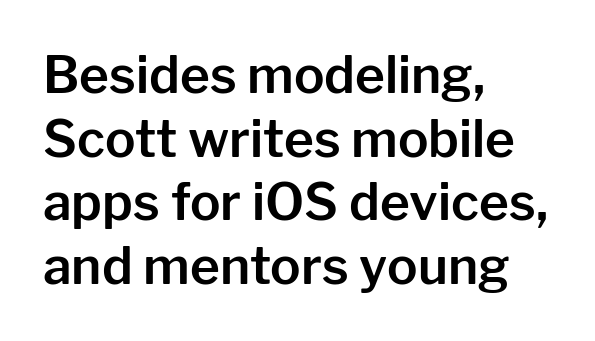
{"serif": "no", "italic": "no", "width": "normal", "stroke_contrast": "low", "x_height": "medium", "monospaced": "no", "underline": "no", "align": "left", "line_spacing": "normal", "line_spacing_ratio": 1.25, "letter_spacing": "normal", "letter_spacing_em": 0.0, "glyph_px": 51}
